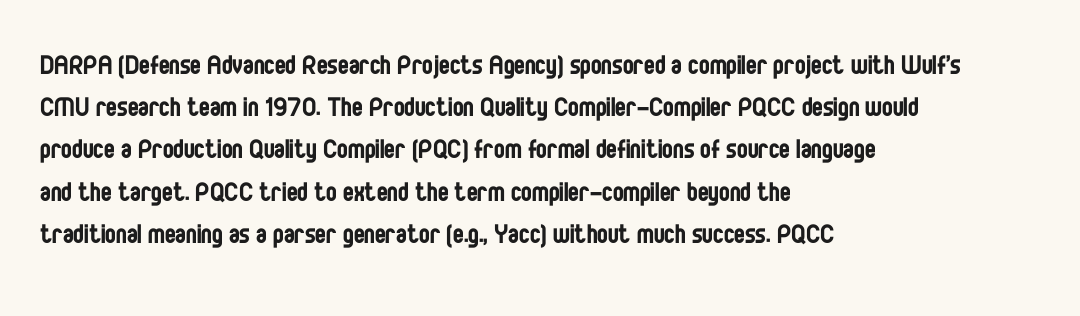
Q: Is the text bold? A: No.
Q: Is the text italic (slanted)? A: No, it is upright.
Q: Is the typeface a serif or a sans-serif typeface? A: Sans-serif.
Q: Is the text underlined? A: No.
Q: How is the paragraph aligned? A: Left-aligned.
Q: Is the spacing between letters normal or unusually wide? A: Normal.
Q: Is the spacing between lines tight, normal or loose? A: Normal.
Q: Width (condensed, normal, or wide)? A: Condensed.
Q: Stroke contrast? A: Low.
Q: x-height? A: Large.
Q: Monospaced? A: No.
